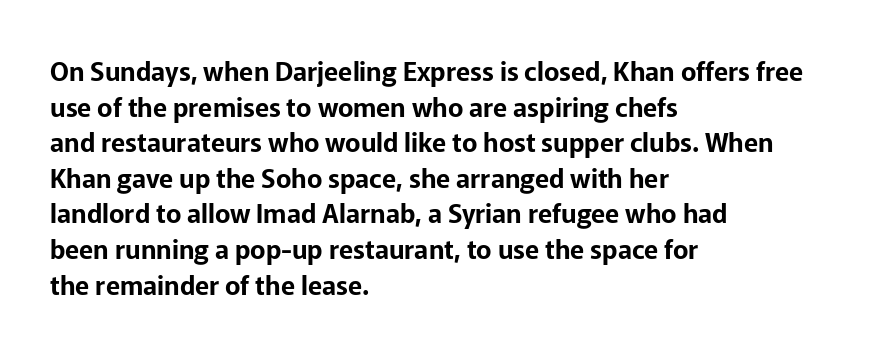
Compared with a centered layout, this one pins lines to the left instead. These lines were composed using upright roman letters. The type is set solid horizontally, with unmodified tracking. Vertical spacing — default. A bare baseline throughout the passage.
